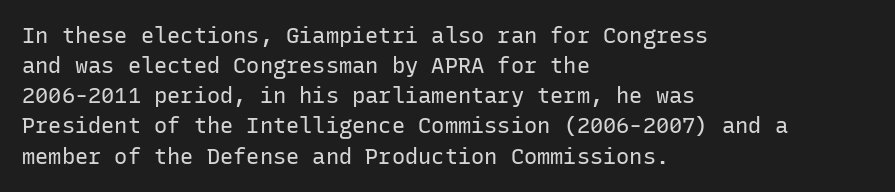
The image shows 22 px text type, upright; set left-aligned, normal line spacing (1.37x), normal letter spacing, not underlined.
